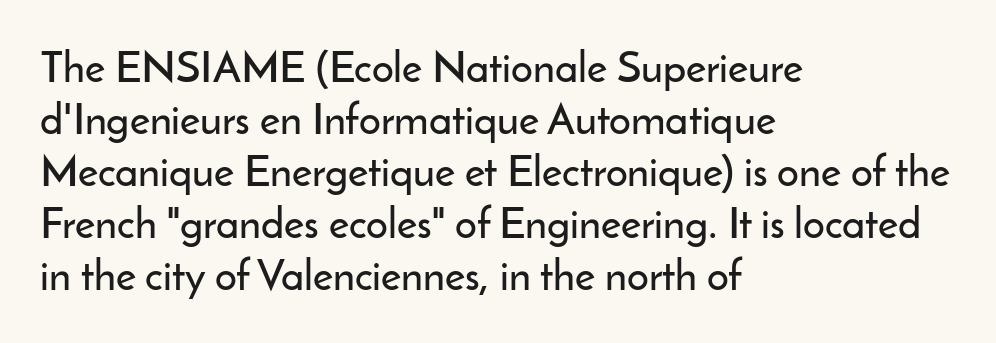
{"serif": "no", "italic": "no", "width": "normal", "stroke_contrast": "low", "x_height": "small", "monospaced": "no", "underline": "no", "align": "left", "line_spacing_ratio": 1.21, "letter_spacing": "normal", "letter_spacing_em": 0.0, "glyph_px": 43}
